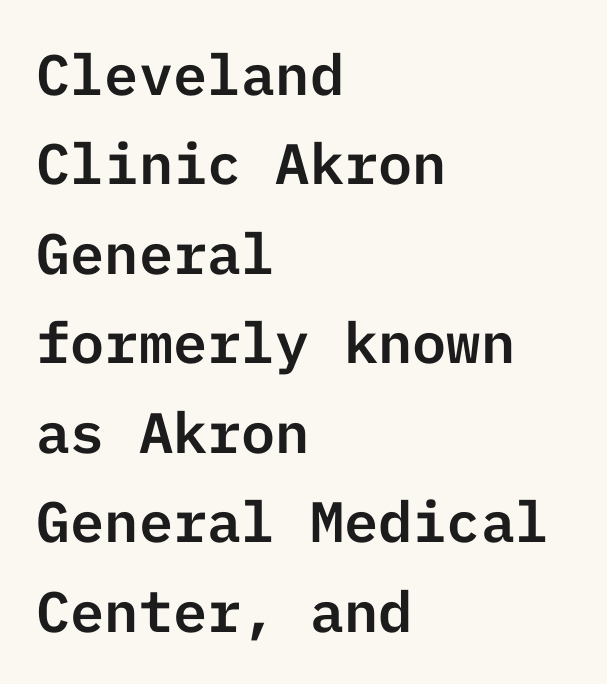
Tracking here is standard; glyphs follow each other at the usual distance. Upright lettering throughout. Serif or sans? Sans — the stroke terminals are bare. Check the space under the baseline: it is left empty. One-word summary of the alignment: left. Evenly set lines give the paragraph a standard silhouette.
